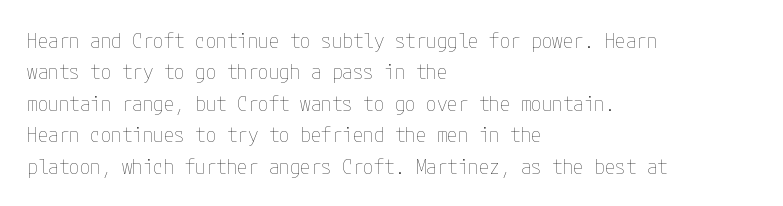
The image shows 21 px text type, upright; set left-aligned, normal line spacing (1.5x), normal letter spacing, not underlined.
